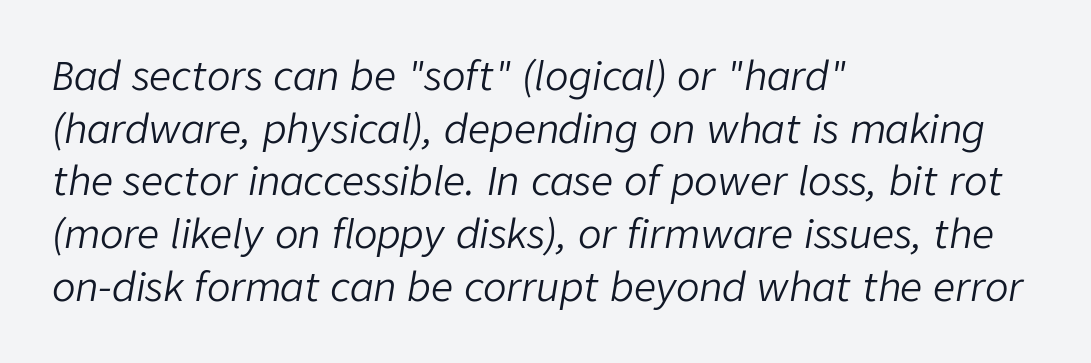
Underlining? Definitely not there. There is no visible air inserted between adjacent glyphs. Do the characters align in a grid? No, the font is proportional. If you measured baseline to baseline, you'd find a middling distance. In terms of posture, this sample is oblique.
